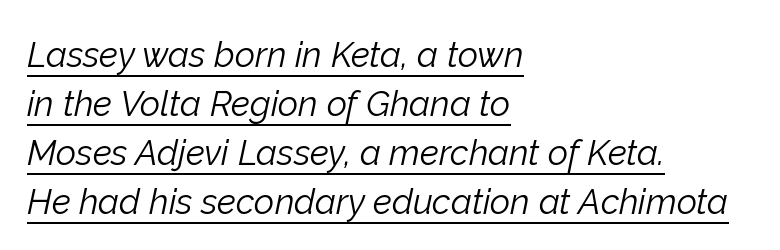
The image shows 35 px light type, italic (leaning right); set left-aligned, normal line spacing (1.4x), normal letter spacing, underlined; low stroke contrast and a medium x-height.
